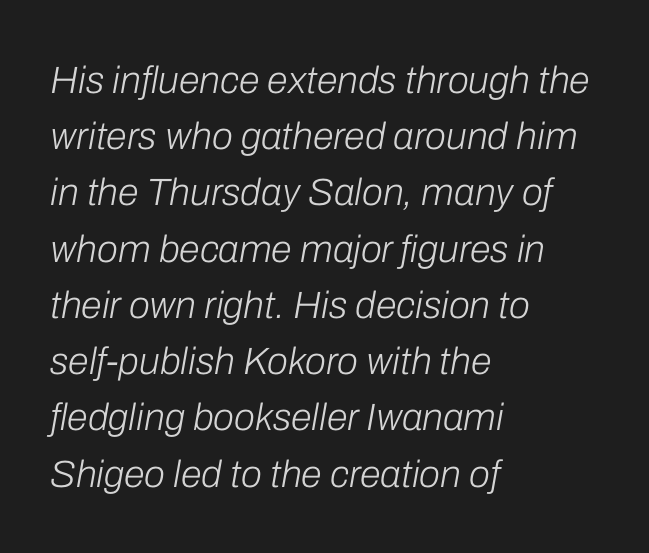
{"italic": "yes", "lean": "right", "slant_degrees": 10, "bold": "no", "weight": "light", "width": "normal", "stroke_contrast": "low", "x_height": "medium", "monospaced": "no", "underline": "no", "align": "left", "line_spacing": "normal", "line_spacing_ratio": 1.48, "letter_spacing": "normal", "letter_spacing_em": 0.0, "glyph_px": 38}
